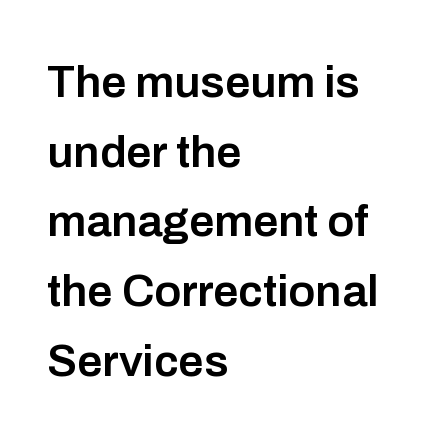
{"serif": "no", "italic": "no", "bold": "semi", "weight": "semibold", "width": "normal", "stroke_contrast": "low", "x_height": "medium", "monospaced": "no", "underline": "no", "align": "left", "line_spacing": "normal", "line_spacing_ratio": 1.55, "letter_spacing": "normal", "letter_spacing_em": 0.0, "glyph_px": 45}
